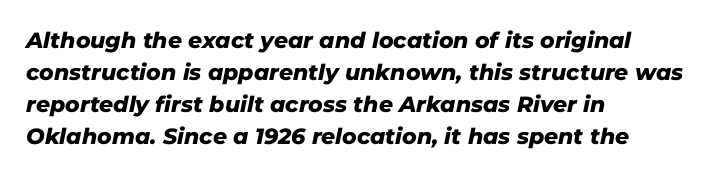
Q: Is the text bold? A: Yes.
Q: Is the text italic (slanted)? A: Yes, it leans right by about 11 degrees.
Q: Is the text underlined? A: No.
Q: How is the paragraph aligned? A: Left-aligned.
Q: Is the spacing between letters normal or unusually wide? A: Normal.
Q: Is the spacing between lines tight, normal or loose? A: Normal.
